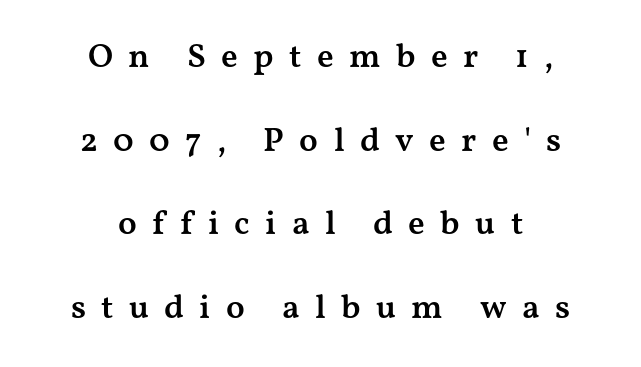
The image shows 34 px semibold, wide serif type, upright; set centered, loose line spacing (2.46x), unusually wide letter spacing (+0.45 em), not underlined; medium stroke contrast and a medium x-height.
